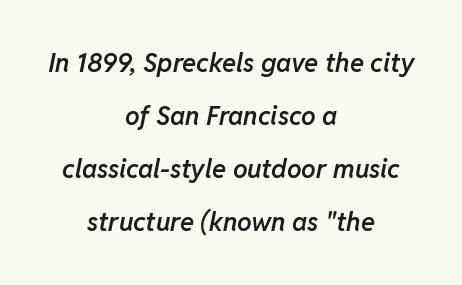
Q: Is the text bold? A: Semi-bold.
Q: Is the text italic (slanted)? A: Yes, it leans right by about 11 degrees.
Q: Is the text underlined? A: No.
Q: How is the paragraph aligned? A: Centered.
Q: Is the spacing between letters normal or unusually wide? A: Normal.
Q: Is the spacing between lines tight, normal or loose? A: Loose.
